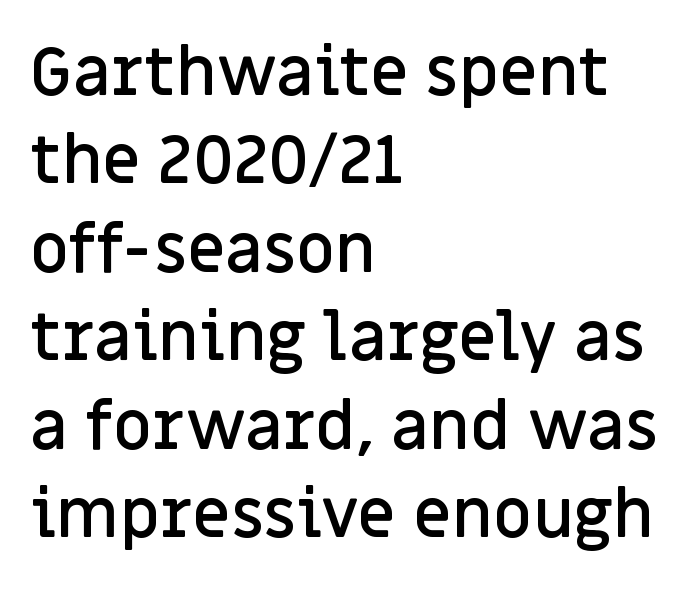
{"serif": "no", "italic": "no", "bold": "semi", "weight": "semibold", "width": "normal", "stroke_contrast": "low", "x_height": "large", "monospaced": "no", "underline": "no", "align": "left", "line_spacing": "normal", "line_spacing_ratio": 1.32, "letter_spacing": "normal", "letter_spacing_em": 0.0, "glyph_px": 67}
